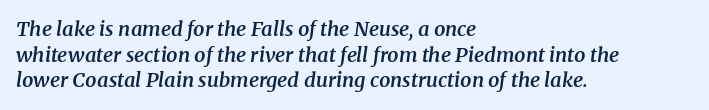
Characters follow at the spacing the type designer built in. Successive baselines arrive at the customary interval. Each line starts at the same left margin while the right side varies. The strip under each line holds only bare page.
